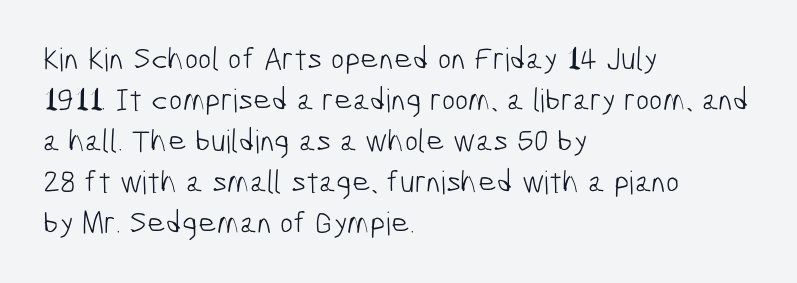
Baseline-to-baseline distance is the conventional proportion of letter height. A bare baseline throughout the passage. Proportional: the letters do not fall into vertical columns. The face used here is rendered with its standard letterfit. Each letter's strokes conclude bluntly, with no projecting serifs. Weight: in the light-to-regular range.
